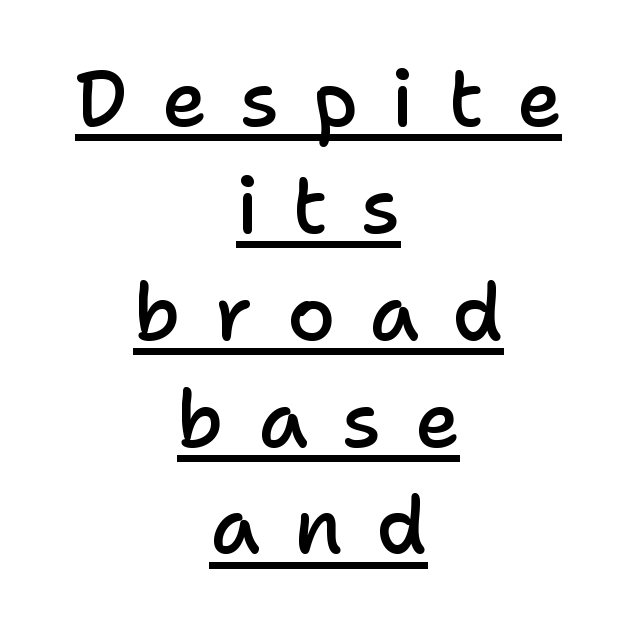
The specimen reads as upright at a glance. Set as a demibold, roughly 600 on the weight scale. Students, observe: this is what conventionally led text looks like. The characters display no serif detailing; their extremities are plain.
